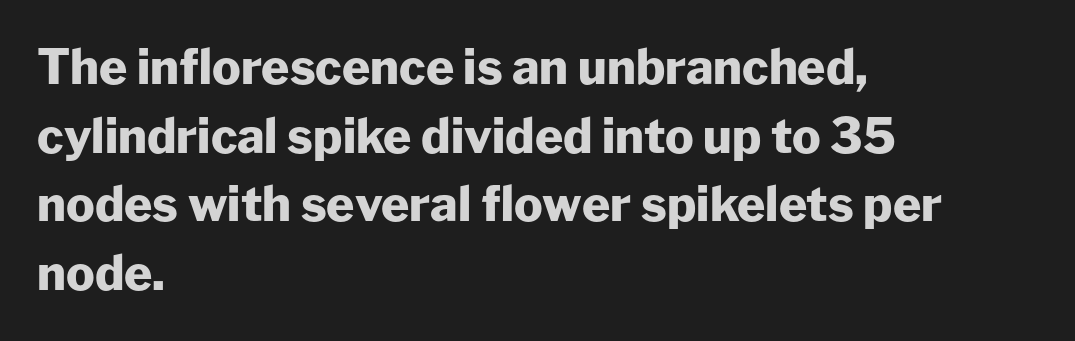
The image shows 48 px heavy sans-serif type, upright; set left-aligned, normal line spacing (1.43x), normal letter spacing, not underlined; low stroke contrast and a medium x-height.
